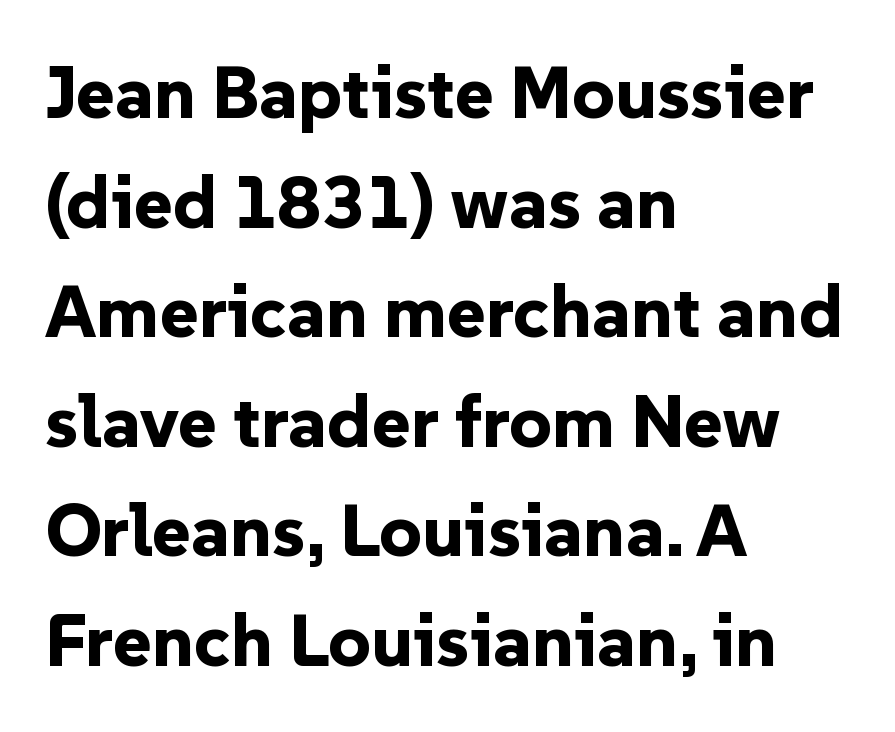
{"serif": "no", "italic": "no", "bold": "yes", "weight": "bold", "width": "normal", "stroke_contrast": "low", "x_height": "medium", "monospaced": "no", "underline": "no", "align": "left", "line_spacing": "normal", "line_spacing_ratio": 1.48, "letter_spacing": "normal", "letter_spacing_em": 0.0, "glyph_px": 74}
